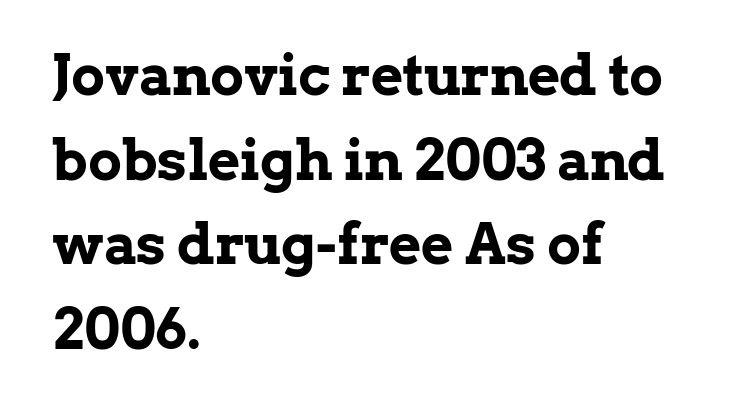
{"serif": "yes", "italic": "no", "bold": "yes", "weight": "bold", "width": "normal", "stroke_contrast": "low", "x_height": "medium", "monospaced": "no", "underline": "no", "align": "left", "line_spacing": "normal", "line_spacing_ratio": 1.51, "letter_spacing": "normal", "letter_spacing_em": 0.0, "glyph_px": 56}
